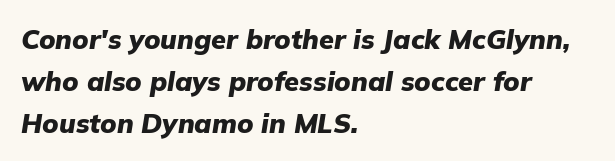
{"italic": "yes", "lean": "right", "slant_degrees": 9, "bold": "yes", "underline": "no", "align": "left", "line_spacing": "normal", "line_spacing_ratio": 1.55, "letter_spacing": "normal", "letter_spacing_em": 0.0, "glyph_px": 27}
